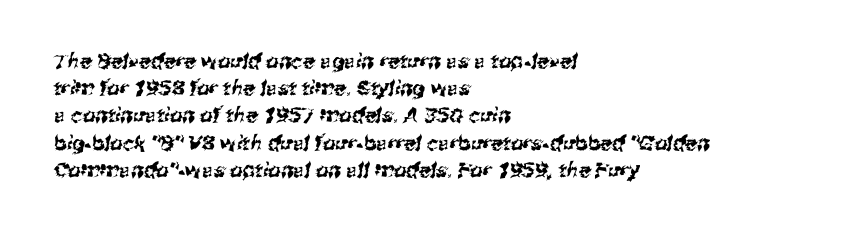
Q: Is the text underlined? A: No.
Q: How is the paragraph aligned? A: Left-aligned.
Q: Is the spacing between letters normal or unusually wide? A: Normal.
Q: Is the spacing between lines tight, normal or loose? A: Normal.
